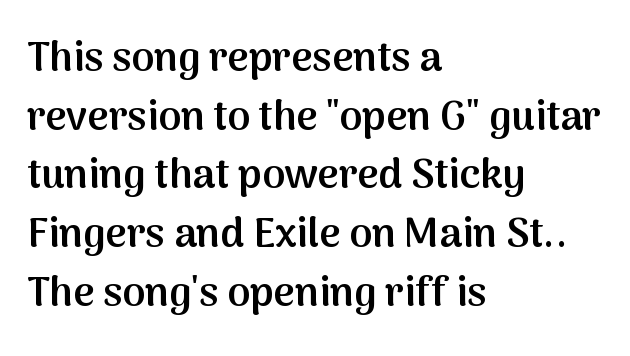
The image shows 41 px semibold sans-serif type, upright; set left-aligned, normal line spacing (1.43x), normal letter spacing, not underlined; medium stroke contrast and a medium x-height.
